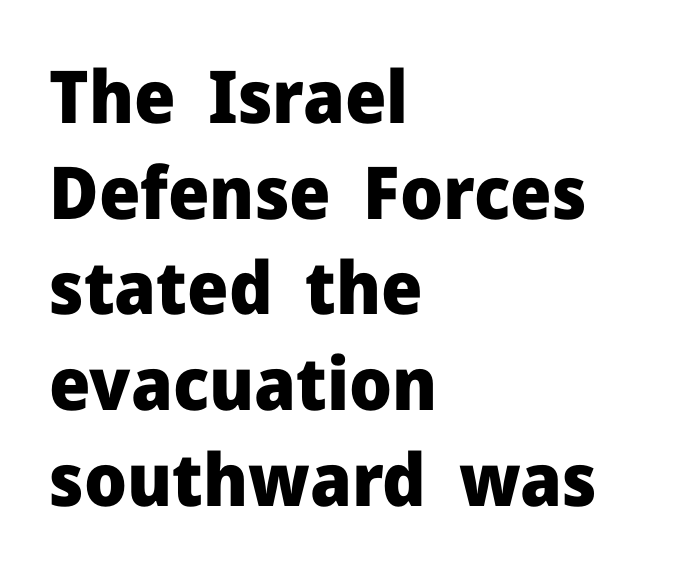
In CSS terms this would be text-align: left. You'd pick this weight for a headline — it's a proper bold. Characters remain perfectly vertical along every line. Underlining? Definitely not there. A typesetter would label this face a sans.
